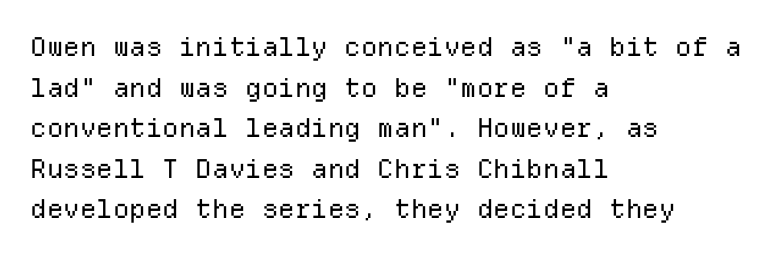
The zone under the glyphs is completely vacant. Letters have the restrained weight of plain body copy at most. Line beginnings align vertically; line endings do not. The gaps between neighbouring characters are ordinary and unremarkable.
